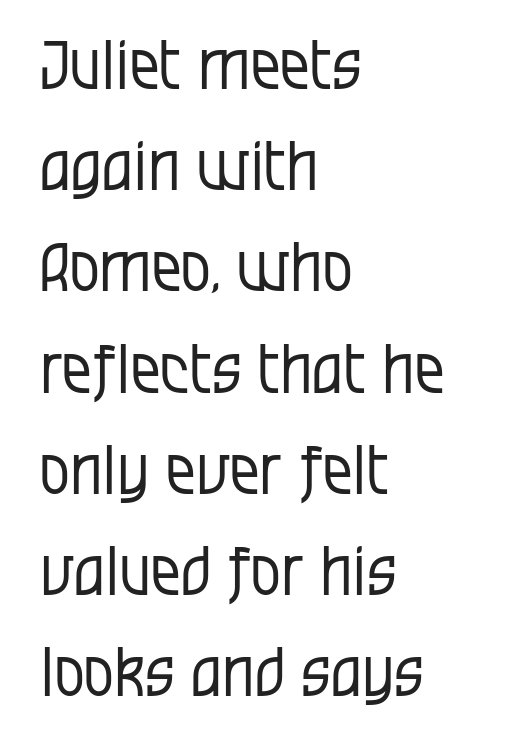
The image shows 67 px regular-weight, condensed sans-serif type, upright; set left-aligned, normal line spacing (1.51x), normal letter spacing, not underlined; low stroke contrast and a large x-height.
